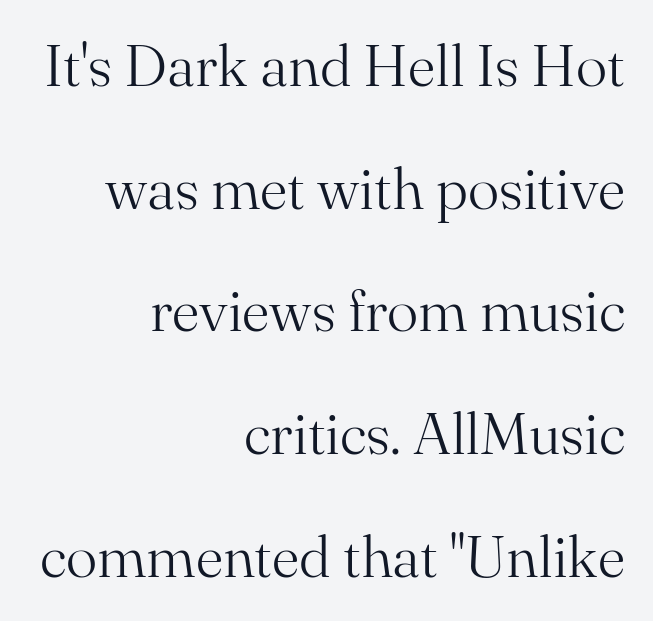
{"serif": "yes", "italic": "no", "bold": "no", "weight": "light", "width": "normal", "stroke_contrast": "medium", "x_height": "small", "monospaced": "no", "underline": "no", "align": "right", "line_spacing": "loose", "line_spacing_ratio": 2.08, "letter_spacing": "normal", "letter_spacing_em": 0.0, "glyph_px": 59}
